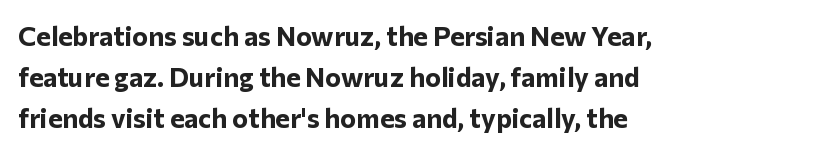
{"italic": "no", "bold": "yes", "underline": "no", "align": "left", "line_spacing": "normal", "line_spacing_ratio": 1.51, "letter_spacing": "normal", "letter_spacing_em": 0.0, "glyph_px": 27}
